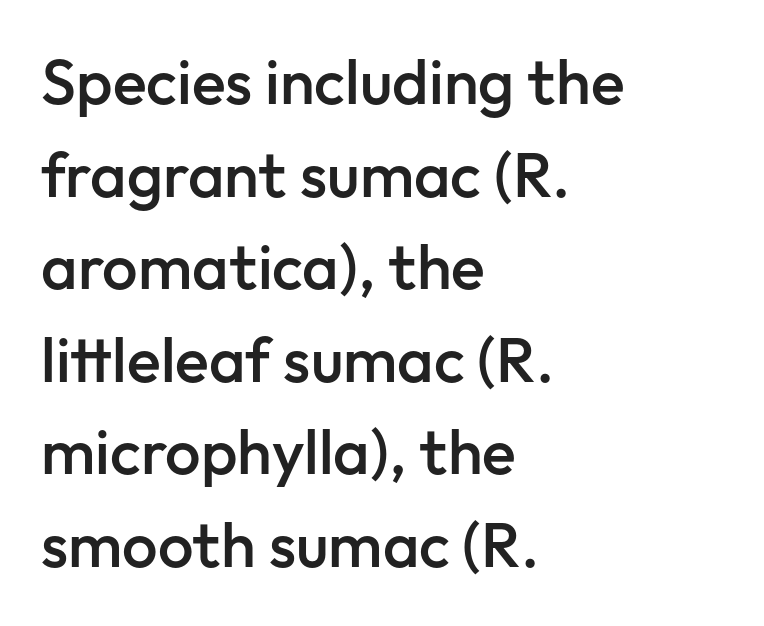
The image shows 63 px semibold sans-serif type, upright; set left-aligned, normal line spacing (1.47x), normal letter spacing, not underlined; low stroke contrast and a medium x-height.
